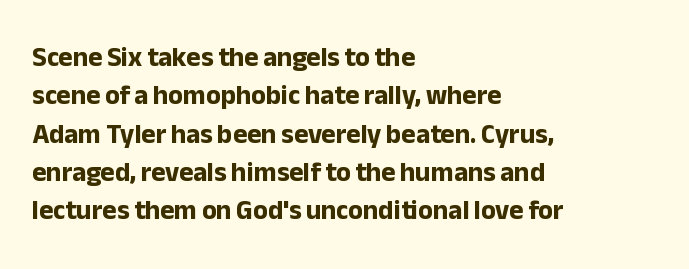
{"italic": "no", "bold": "yes", "underline": "no", "align": "left", "line_spacing": "normal", "line_spacing_ratio": 1.42, "letter_spacing": "normal", "letter_spacing_em": 0.0, "glyph_px": 27}
